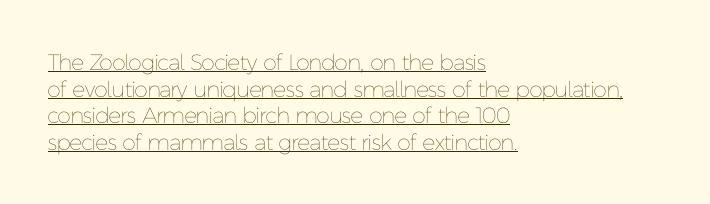
Posture: vertical. Leftover space on each line is placed entirely after the last word. In terms of letterspacing, this is plain default setting. Beneath each row of characters lies a ruled line.
